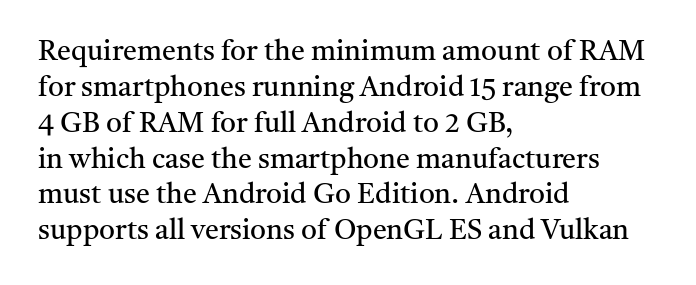
Q: Is the text bold? A: No.
Q: Is the text italic (slanted)? A: No, it is upright.
Q: Is the typeface a serif or a sans-serif typeface? A: Serif.
Q: Is the text underlined? A: No.
Q: How is the paragraph aligned? A: Left-aligned.
Q: Is the spacing between letters normal or unusually wide? A: Normal.
Q: Is the spacing between lines tight, normal or loose? A: Normal.
Q: Width (condensed, normal, or wide)? A: Normal.
Q: Stroke contrast? A: Medium.
Q: x-height? A: Medium.
Q: Monospaced? A: No.
